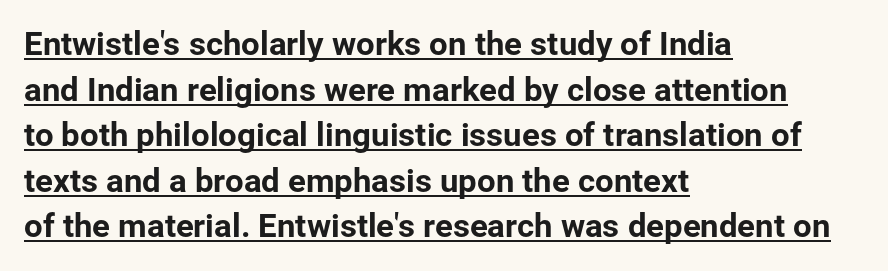
The lines sit at an ordinary, default distance from one another. All the whitespace from short lines collects on the right. The rendered words wear a rule along their underside. The passage shown is typed in a proportional face where columns would drift.
